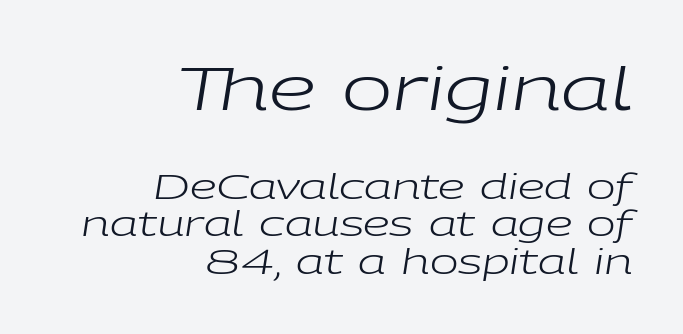
{"italic": "yes", "lean": "right", "slant_degrees": 9, "bold": "no", "weight": "regular", "width": "wide", "stroke_contrast": "low", "x_height": "medium", "monospaced": "no", "underline": "no", "align": "right", "line_spacing": "tight", "line_spacing_ratio": 1.11, "letter_spacing": "normal", "letter_spacing_em": 0.0, "larger_block": "first", "size_ratio": 1.76, "glyph_px": 60}
